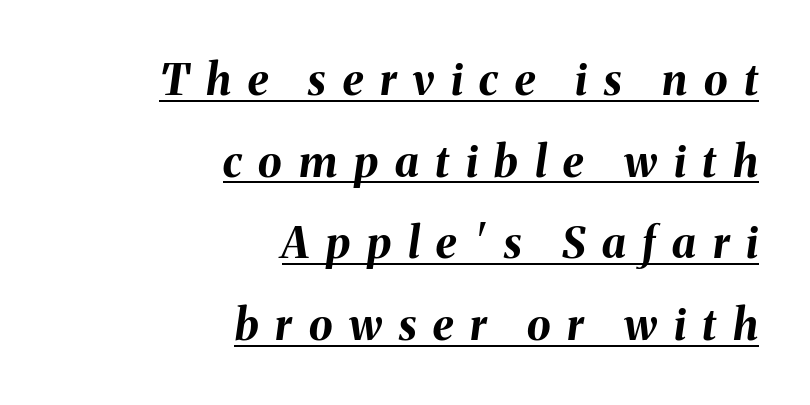
You could fit nearly another row in the gap between these rows. Strokes here are thick enough to call this a true bold. Observe the lean: these are italic letterforms. The lettering is marked with a stroke running underneath it. Varying glyph widths throughout — classic text-font behaviour.
